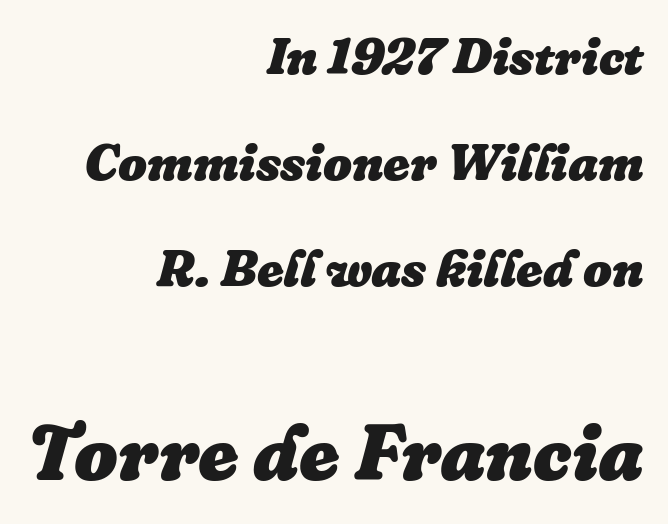
The image shows 77 px heavy type, italic (leaning right); set right-aligned, loose line spacing (2.08x), normal letter spacing, not underlined; the second (bottom) block is 1.51x larger; low stroke contrast and a medium x-height.
